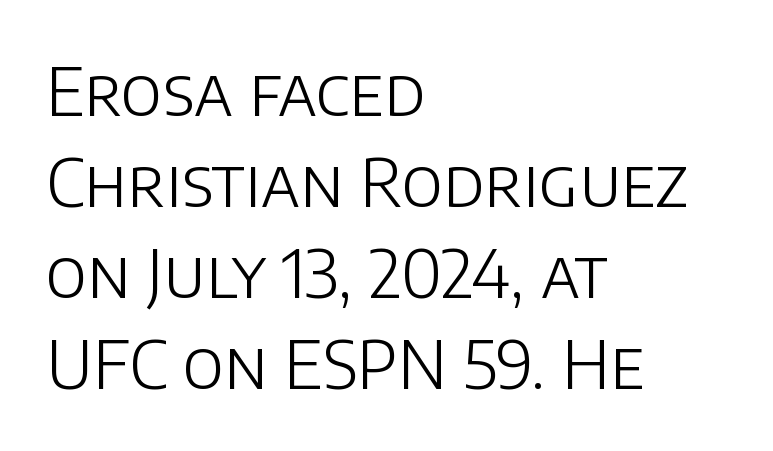
Q: Is the text bold? A: No.
Q: Is the text italic (slanted)? A: No, it is upright.
Q: Is the typeface a serif or a sans-serif typeface? A: Sans-serif.
Q: Is the text underlined? A: No.
Q: How is the paragraph aligned? A: Left-aligned.
Q: Is the spacing between letters normal or unusually wide? A: Normal.
Q: Is the spacing between lines tight, normal or loose? A: Normal.
Q: Width (condensed, normal, or wide)? A: Normal.
Q: Stroke contrast? A: Low.
Q: x-height? A: Large.
Q: Monospaced? A: No.
